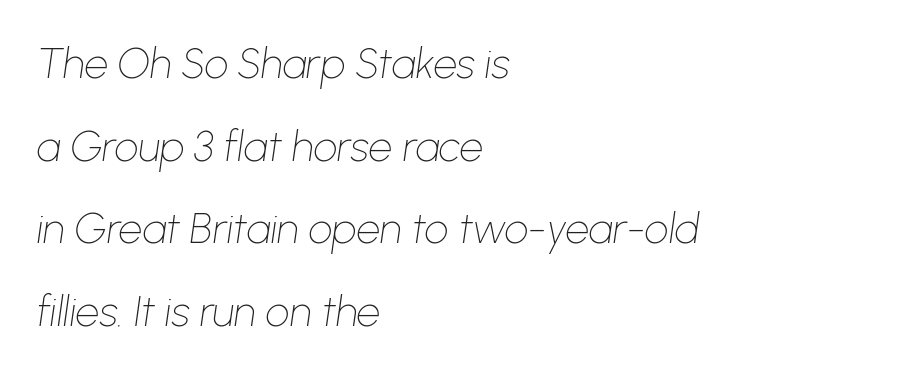
Think standard paragraph weight, or any step lighter than that. Emphasis-style slanted type is in use. Underlining? Definitely not there. Airy leading. Observe the ordinary spacing: letters are neighbours, not strangers.
